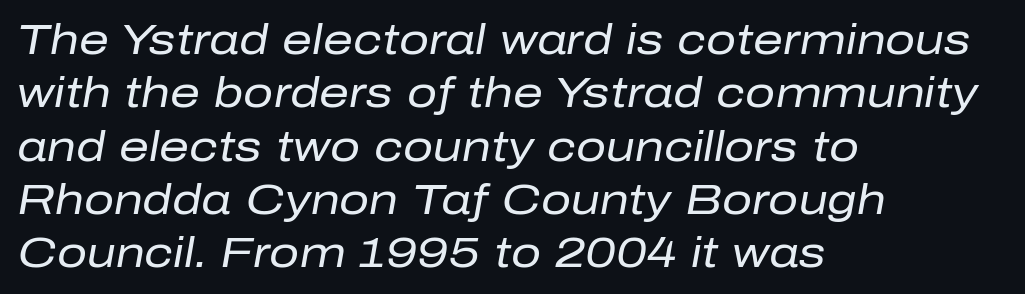
This sample uses an oblique cut, with every glyph tilted off the vertical. Visually the block forms a straight wall on the left and a jagged coastline on the right. Leading: standard. You could not count columns in this text — the font is proportionally spaced.
